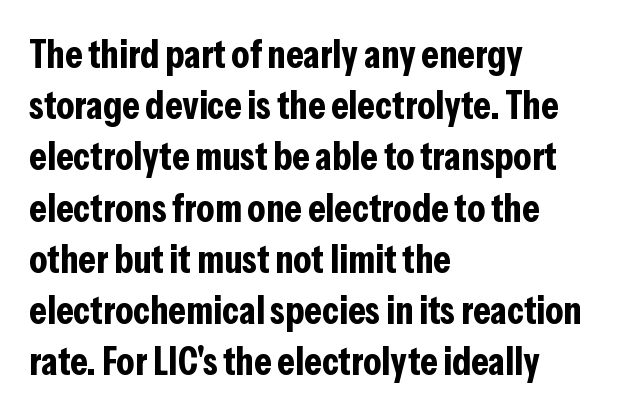
The designer left line spacing at the default. Visually the block forms a straight wall on the left and a jagged coastline on the right. Is this a fixed-width face? No — the glyphs have proportional, varying widths. Characters remain perfectly vertical along every line. Font category for this specimen: sans-serif. The foot of each line stays bare and open.
